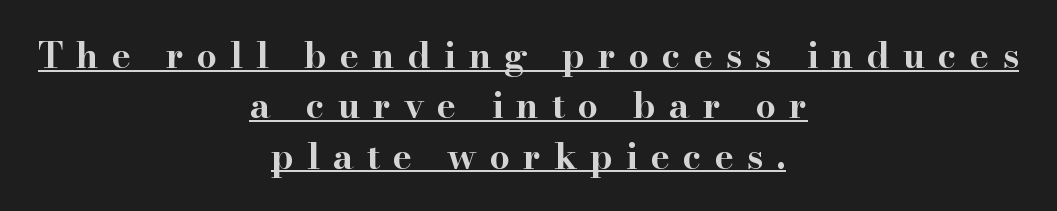
{"serif": "yes", "italic": "no", "bold": "yes", "weight": "bold", "width": "wide", "stroke_contrast": "high", "x_height": "small", "monospaced": "no", "underline": "yes", "align": "center", "line_spacing": "normal", "line_spacing_ratio": 1.4, "letter_spacing": "wide", "letter_spacing_em": 0.36, "glyph_px": 36}
